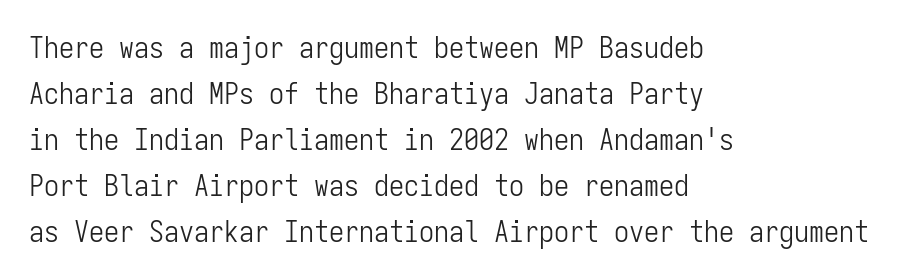
Stroke thickness stays within the range of a standard reading face or lighter. Short and long lines alike share a common starting point at left. Underline: absent. Spacing verdict: monospaced, one width for all characters. Honestly, the letter spacing is just normal — you wouldn't notice it. The lettering holds an erect, upright posture throughout.
